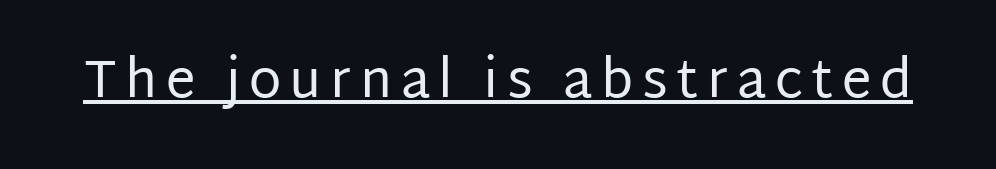
The image shows 53 px regular-weight sans-serif type, upright; set underlined; low stroke contrast and a large x-height.
